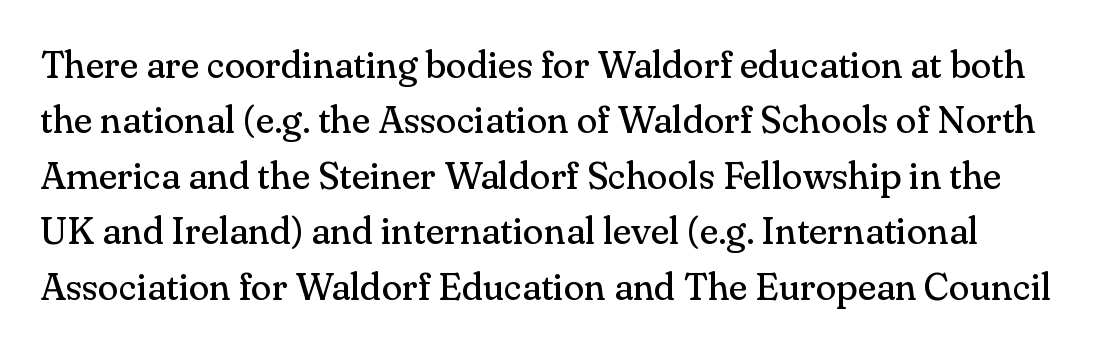
The image shows 38 px regular-weight serif type, upright; set normal line spacing (1.46x), normal letter spacing, not underlined; medium stroke contrast and a small x-height.
